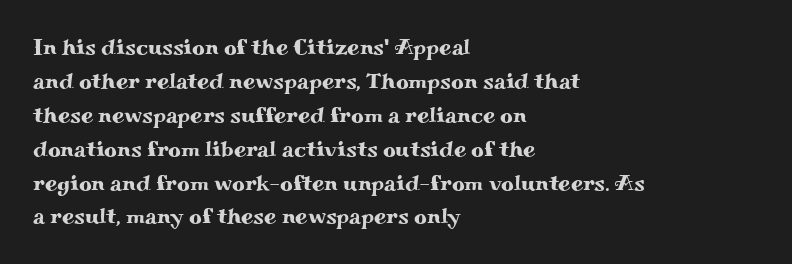
Q: Is the text italic (slanted)? A: No, it is upright.
Q: Is the text underlined? A: No.
Q: How is the paragraph aligned? A: Left-aligned.
Q: Is the spacing between letters normal or unusually wide? A: Normal.
Q: Is the spacing between lines tight, normal or loose? A: Normal.
